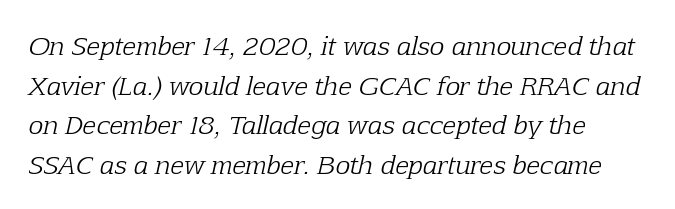
Descenders are the only things crossing below the line. Default kerning and tracking; the words read as compact shapes. The rendering applies a slant to the glyphs. Is this a heavy cut? Hardly; it is regular or lighter.
